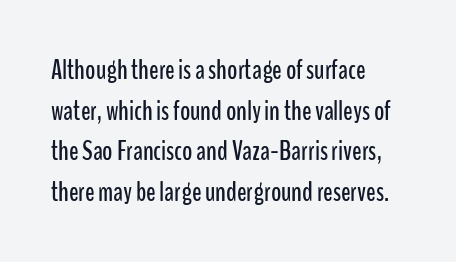
The image shows 28 px condensed sans-serif type, upright; set left-aligned, normal line spacing (1.45x), normal letter spacing, not underlined; low stroke contrast and a medium x-height.
